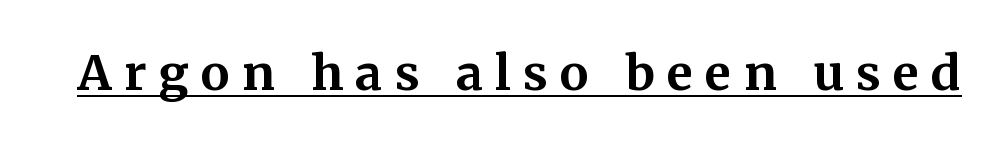
The image shows 48 px bold serif type, upright; set unusually wide letter spacing (+0.26 em), underlined; medium stroke contrast and a medium x-height.
